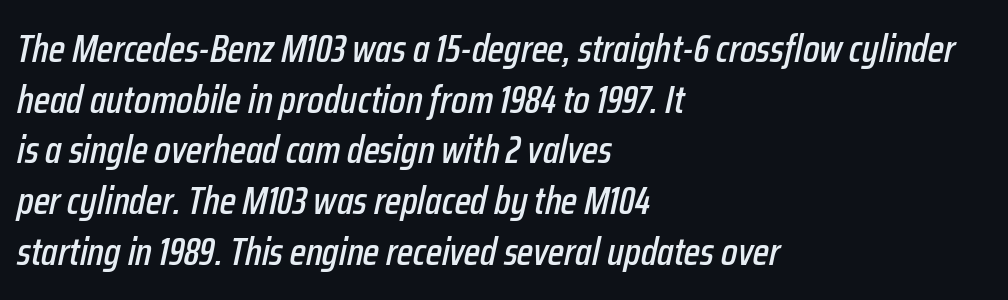
{"italic": "yes", "lean": "right", "slant_degrees": 12, "width": "condensed", "stroke_contrast": "low", "x_height": "medium", "monospaced": "no", "underline": "no", "align": "left", "line_spacing": "normal", "line_spacing_ratio": 1.3, "letter_spacing": "normal", "letter_spacing_em": 0.0, "glyph_px": 39}
